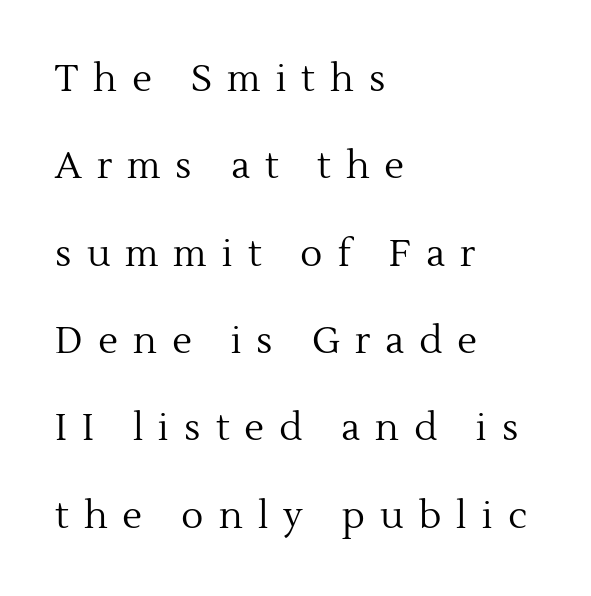
Q: Is the text bold? A: No.
Q: Is the text italic (slanted)? A: No, it is upright.
Q: Is the typeface a serif or a sans-serif typeface? A: Serif.
Q: Is the text underlined? A: No.
Q: How is the paragraph aligned? A: Left-aligned.
Q: Is the spacing between letters normal or unusually wide? A: Unusually wide.
Q: Is the spacing between lines tight, normal or loose? A: Loose.
Q: Width (condensed, normal, or wide)? A: Normal.
Q: x-height? A: Medium.
Q: Monospaced? A: No.
